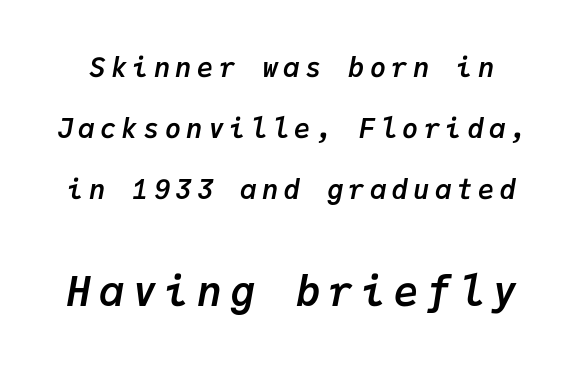
Underline: absent. Visually, the bottom section dominates because its glyphs are scaled up. In terms of posture, this sample is oblique. Its strokes are broad and dark, the hallmark of bold type. Students, note that the glyphs here are deliberately spaced far apart.
